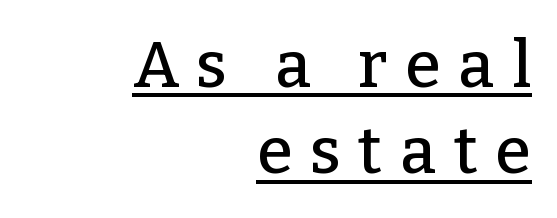
The image shows 65 px serif type, upright; set right-aligned, normal line spacing (1.33x), unusually wide letter spacing (+0.27 em), underlined; low stroke contrast and a medium x-height.
